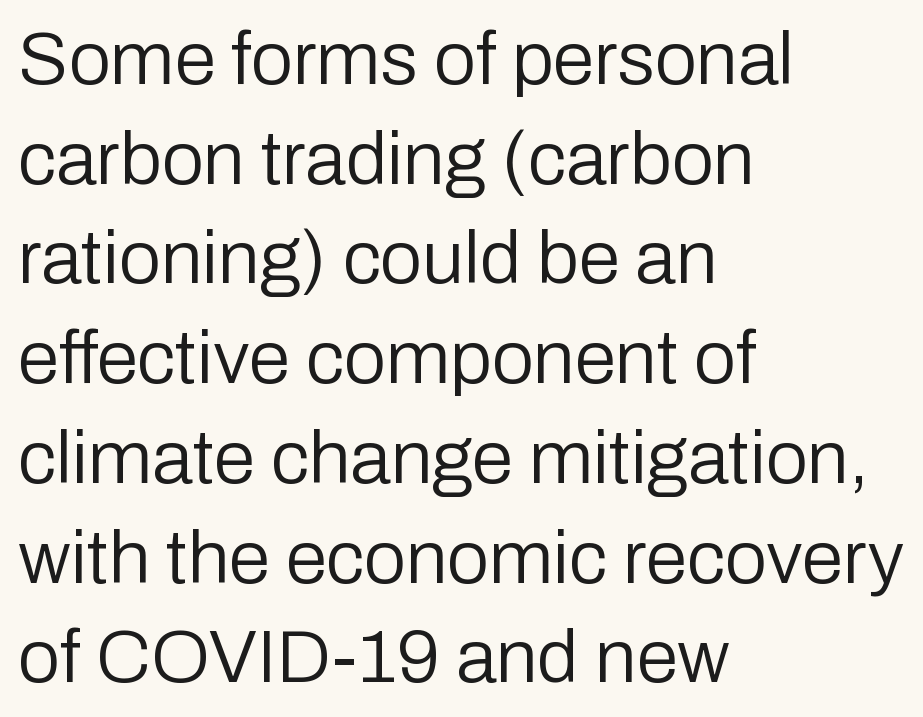
Proportional: the letters do not fall into vertical columns. Decoration check: the copy has no underline. Serif or sans? Sans — the stroke terminals are bare. The axis of the letterforms is exactly vertical. Bold? No — there's no thickening of the strokes.
